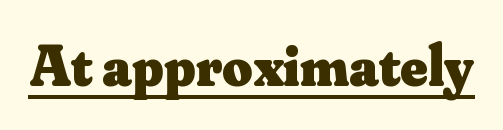
{"serif": "yes", "italic": "no", "bold": "yes", "weight": "heavy", "width": "normal", "stroke_contrast": "medium", "x_height": "small", "monospaced": "no", "underline": "yes", "letter_spacing": "normal", "letter_spacing_em": 0.0, "glyph_px": 58}
